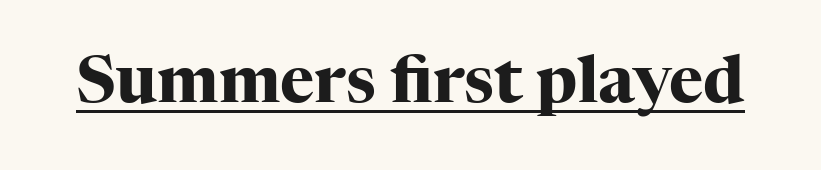
Q: Is the text bold? A: Yes.
Q: Is the text italic (slanted)? A: No, it is upright.
Q: Is the typeface a serif or a sans-serif typeface? A: Serif.
Q: Is the text underlined? A: Yes.
Q: Is the spacing between letters normal or unusually wide? A: Normal.
Q: Width (condensed, normal, or wide)? A: Normal.
Q: Stroke contrast? A: High.
Q: x-height? A: Medium.
Q: Monospaced? A: No.
